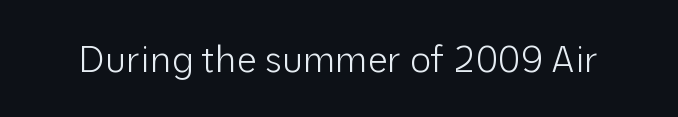
{"serif": "no", "italic": "no", "bold": "no", "weight": "light", "width": "normal", "stroke_contrast": "low", "x_height": "medium", "monospaced": "no", "underline": "no", "letter_spacing": "normal", "letter_spacing_em": 0.0, "glyph_px": 36}
